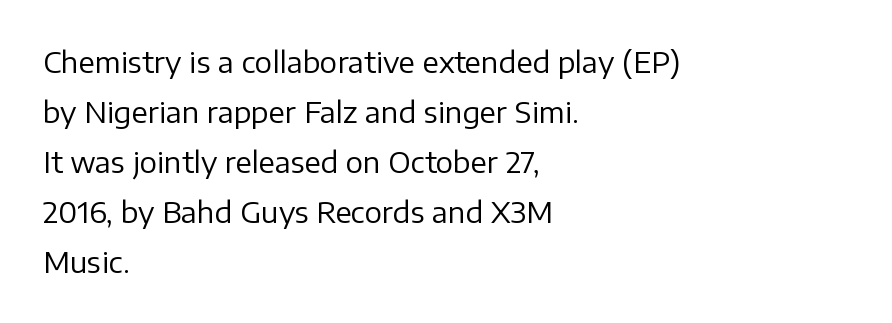
The image shows 29 px regular-weight sans-serif type, upright; set left-aligned, line spacing 1.72x, normal letter spacing, not underlined; low stroke contrast and a medium x-height.
